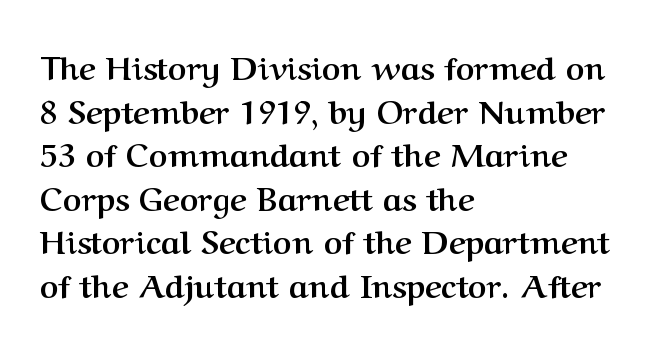
The image shows 32 px semibold serif type, upright; set left-aligned, normal line spacing (1.36x), normal letter spacing, not underlined; medium stroke contrast and a medium x-height.
